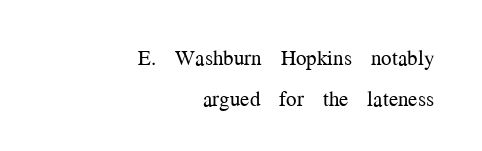
The type is set solid horizontally, with unmodified tracking. Stroke thickness stays within the range of a standard reading face or lighter. Does the lettering tilt? It doesn't — this is upright. Has an underline been added? It has not. This block would shrink considerably if given ordinary leading; it's expanded now. Compared with a flush-left layout, this one pins lines to the opposite, right side.
